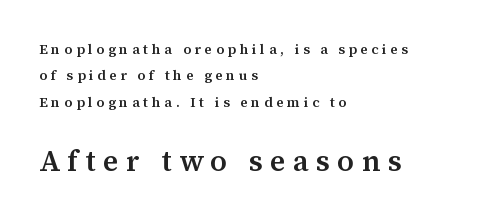
{"serif": "yes", "italic": "no", "bold": "semi", "weight": "semibold", "width": "normal", "stroke_contrast": "medium", "x_height": "medium", "monospaced": "no", "underline": "no", "align": "left", "line_spacing_ratio": 1.88, "letter_spacing": "wide", "letter_spacing_em": 0.26, "larger_block": "second", "size_ratio": 2.07, "glyph_px": 29}
